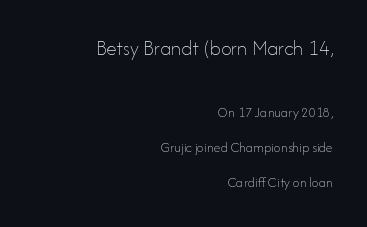
{"italic": "no", "bold": "no", "underline": "no", "align": "right", "line_spacing": "loose", "line_spacing_ratio": 2.5, "letter_spacing": "normal", "letter_spacing_em": 0.0, "larger_block": "first", "size_ratio": 1.5, "glyph_px": 21}
